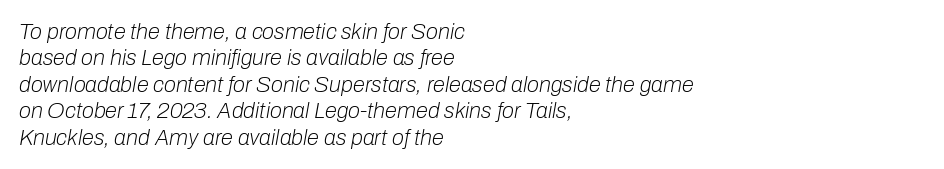
Stems and bowls with no extra thickness — not bold. Compared with ordinary roman type, these characters are visibly tilted. All the whitespace from short lines collects on the right. Underlining? Definitely not there. Tracking value appears to be zero — textbook default spacing.
